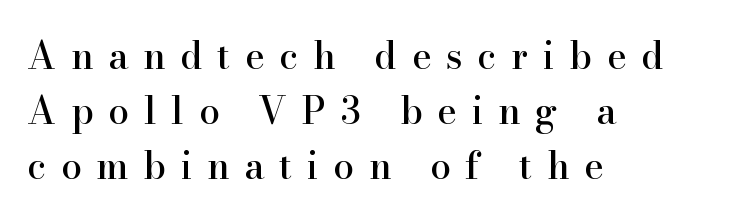
The image shows 37 px serif type, upright; set left-aligned, normal line spacing (1.49x), unusually wide letter spacing (+0.4 em), not underlined; high stroke contrast and a small x-height.
